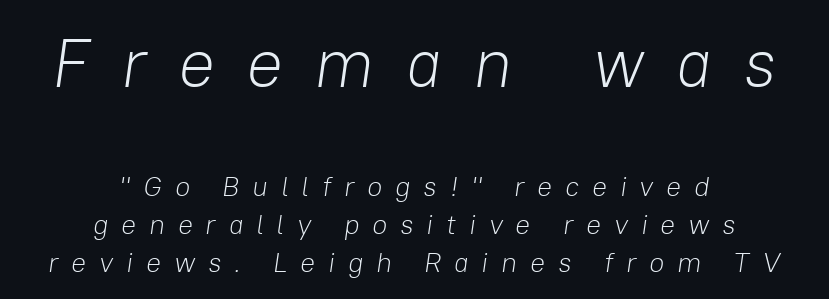
{"italic": "yes", "lean": "right", "slant_degrees": 8, "bold": "no", "weight": "light", "width": "normal", "stroke_contrast": "low", "x_height": "medium", "monospaced": "no", "underline": "no", "align": "center", "line_spacing": "normal", "line_spacing_ratio": 1.37, "letter_spacing": "wide", "letter_spacing_em": 0.45, "larger_block": "first", "size_ratio": 2.46, "glyph_px": 69}
